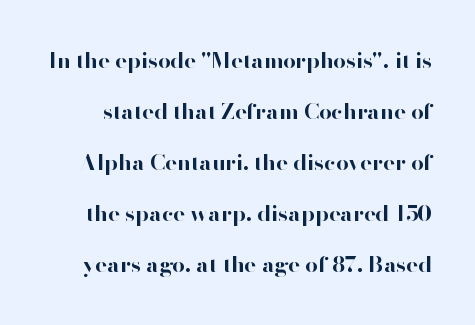
The image shows 22 px bold type, upright; set loose line spacing (2.32x), normal letter spacing, not underlined.
